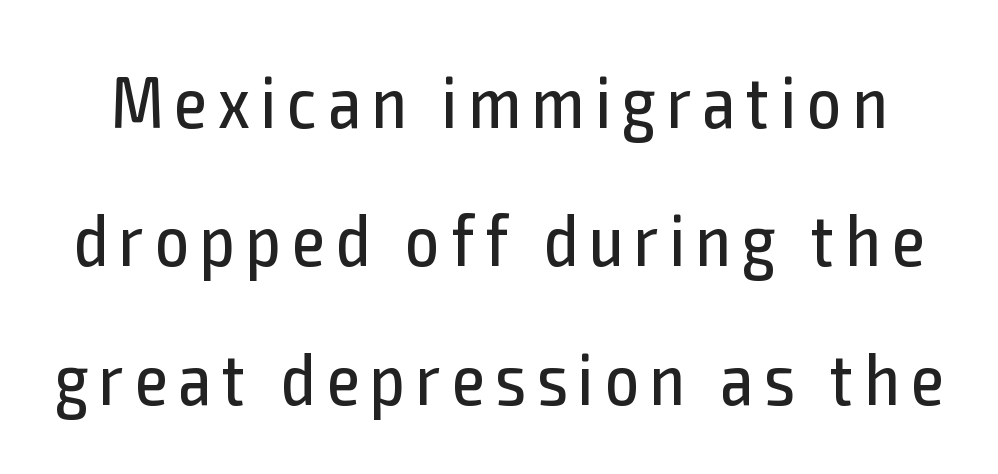
Q: Is the text bold? A: No.
Q: Is the text italic (slanted)? A: No, it is upright.
Q: Is the typeface a serif or a sans-serif typeface? A: Sans-serif.
Q: Is the text underlined? A: No.
Q: Width (condensed, normal, or wide)? A: Condensed.
Q: x-height? A: Medium.
Q: Monospaced? A: No.
